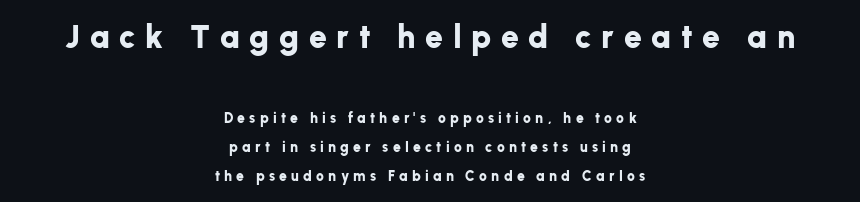
Serif or sans? Sans — the stroke terminals are bare. Every character sits straight up, as roman type does. The tracking reads as deliberately expanded to a designer's eye. Proportional: the letters do not fall into vertical columns. The rendering uses a bold face; every stroke is thick and dark. Vertical spacing — loose.
